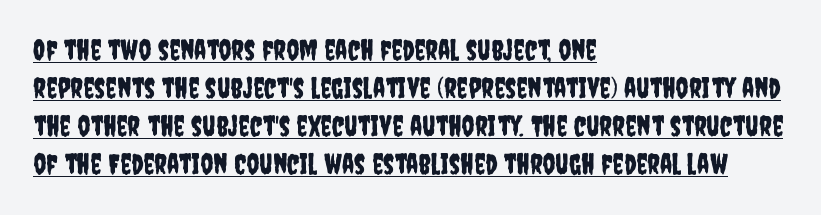
Underline: present. The rows are spaced the way most documents space them. Default kerning and tracking; the words read as compact shapes. These lines were composed using upright roman letters. Type style note: lacks serifs.
